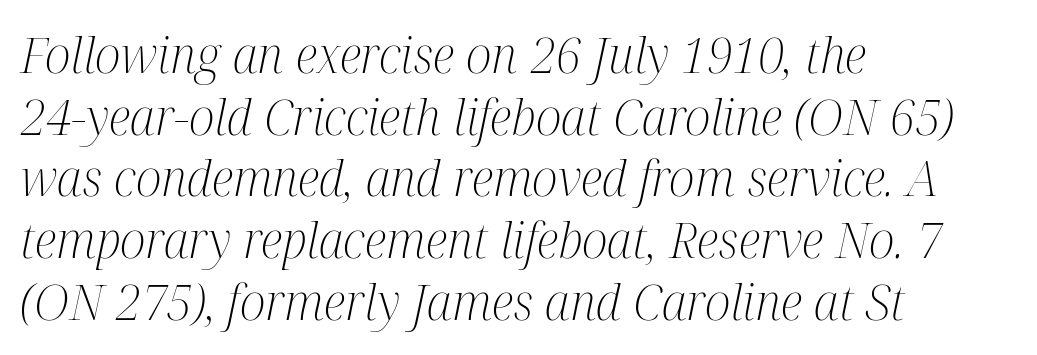
The image shows 49 px light, condensed serif type, italic (leaning right); set left-aligned, normal line spacing (1.26x), normal letter spacing, not underlined; medium stroke contrast and a medium x-height.
